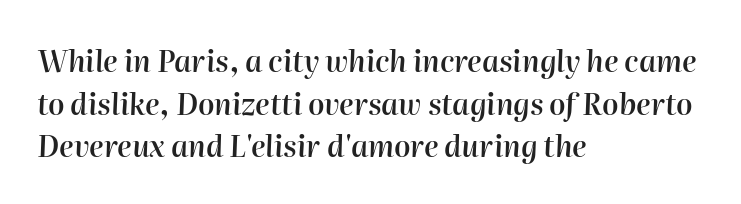
Q: Is the text bold? A: Semi-bold.
Q: Is the text italic (slanted)? A: Yes, it leans right by about 2 degrees.
Q: Is the text underlined? A: No.
Q: How is the paragraph aligned? A: Left-aligned.
Q: Is the spacing between letters normal or unusually wide? A: Normal.
Q: Is the spacing between lines tight, normal or loose? A: Normal.
Q: Width (condensed, normal, or wide)? A: Normal.
Q: Stroke contrast? A: High.
Q: x-height? A: Medium.
Q: Monospaced? A: No.
